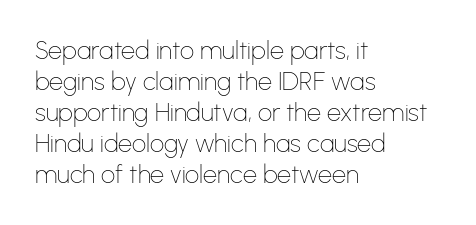
Q: Is the text bold? A: No.
Q: Is the text italic (slanted)? A: No, it is upright.
Q: Is the text underlined? A: No.
Q: How is the paragraph aligned? A: Left-aligned.
Q: Is the spacing between letters normal or unusually wide? A: Normal.
